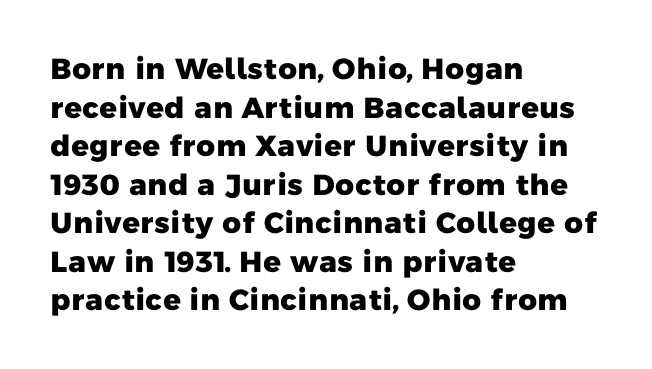
Q: Is the text bold? A: Yes.
Q: Is the typeface a serif or a sans-serif typeface? A: Sans-serif.
Q: Is the text underlined? A: No.
Q: How is the paragraph aligned? A: Left-aligned.
Q: Is the spacing between letters normal or unusually wide? A: Normal.
Q: Is the spacing between lines tight, normal or loose? A: Normal.
Q: Width (condensed, normal, or wide)? A: Normal.
Q: Stroke contrast? A: Low.
Q: x-height? A: Medium.
Q: Monospaced? A: No.
